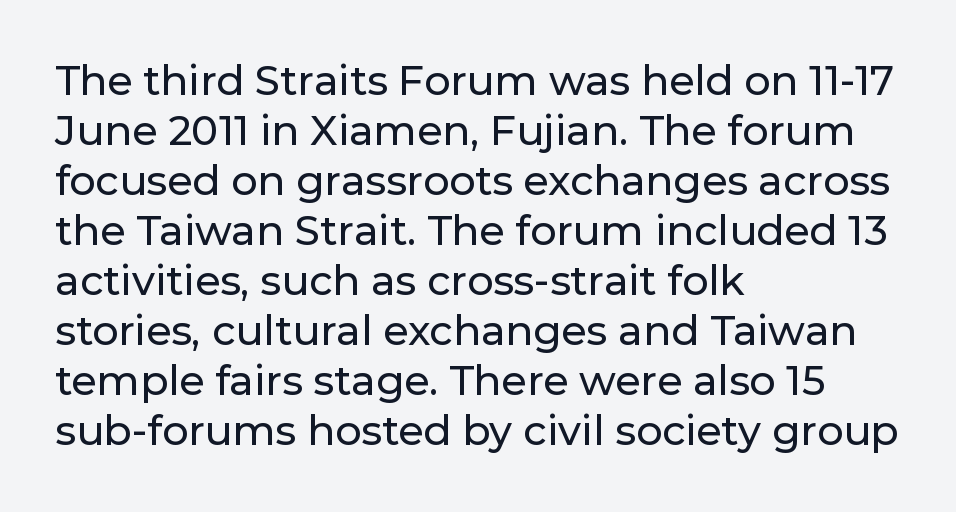
{"serif": "no", "italic": "no", "width": "normal", "stroke_contrast": "low", "x_height": "medium", "monospaced": "no", "underline": "no", "align": "left", "line_spacing_ratio": 1.22, "letter_spacing": "normal", "letter_spacing_em": 0.0, "glyph_px": 41}
